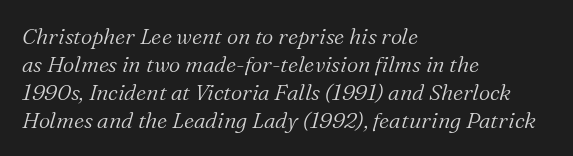
Q: Is the text bold? A: No.
Q: Is the text italic (slanted)? A: Yes, it leans right by about 16 degrees.
Q: Is the text underlined? A: No.
Q: How is the paragraph aligned? A: Left-aligned.
Q: Is the spacing between letters normal or unusually wide? A: Normal.
Q: Is the spacing between lines tight, normal or loose? A: Normal.
